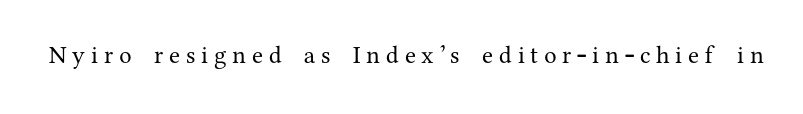
The image shows 25 px text type, upright; set unusually wide letter spacing (+0.23 em), not underlined.
